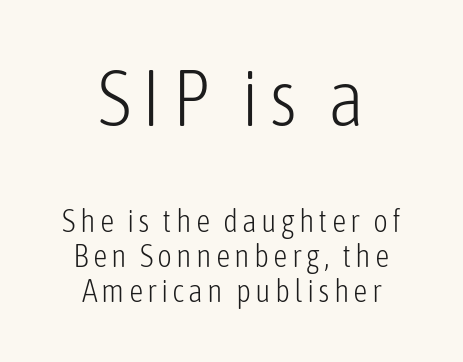
{"serif": "no", "italic": "no", "bold": "no", "weight": "light", "width": "condensed", "stroke_contrast": "low", "x_height": "medium", "monospaced": "no", "underline": "no", "align": "center", "line_spacing": "tight", "line_spacing_ratio": 1.1, "larger_block": "first", "size_ratio": 2.47, "glyph_px": 79}
